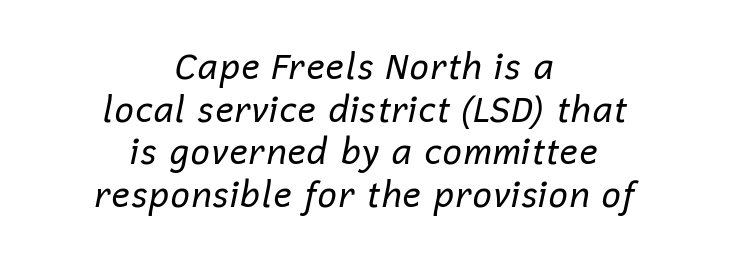
A light-to-regular cut is what we see here. Characters are canted at an angle relative to the baseline's perpendicular. Descender tails drop into unmarked territory. The letters sit at their default tracking, neither squeezed nor spread.
